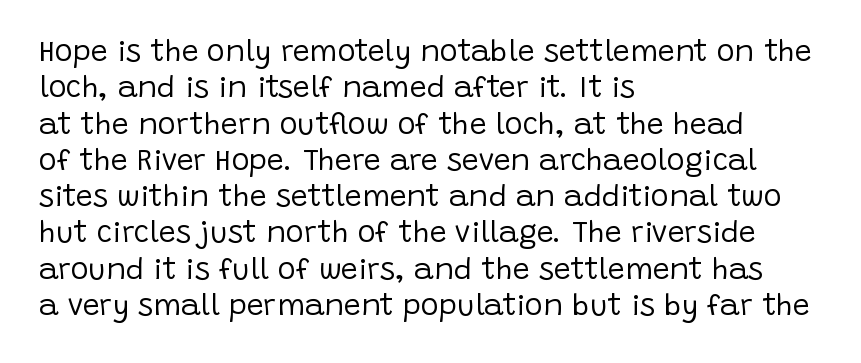
The image shows 30 px regular-weight sans-serif type, upright; set left-aligned, line spacing 1.21x, normal letter spacing, not underlined; low stroke contrast and a large x-height.
